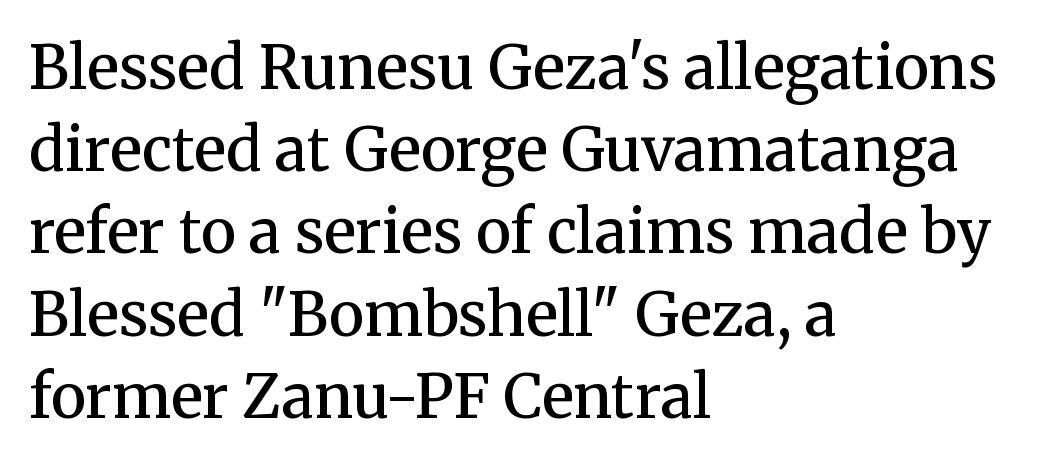
The image shows 60 px semibold serif type, upright; set left-aligned, normal line spacing (1.37x), normal letter spacing, not underlined; medium stroke contrast and a medium x-height.
